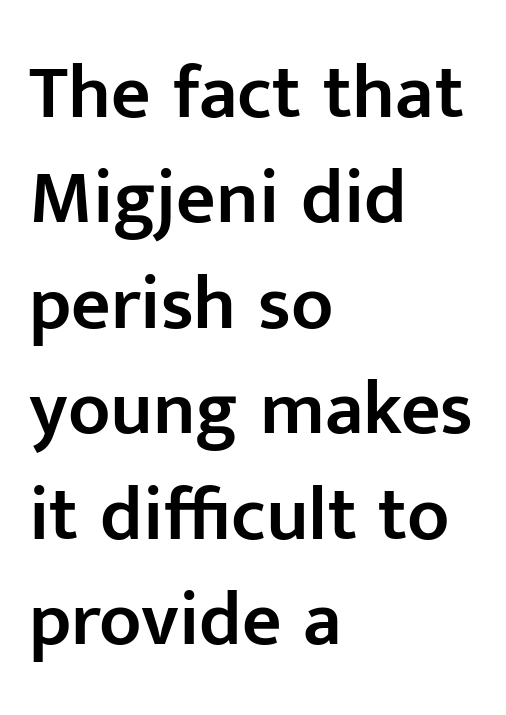
Observe the absence of serifs on each vertical stroke in this sample. The letterforms sit shoulder to shoulder at normal distance. The glyphs are unaccompanied by any horizontal stroke below them. Ascenders rise straight up at ninety degrees. A classic flush-left, rag-right setting is used for this passage. Successive baselines arrive at the customary interval.
